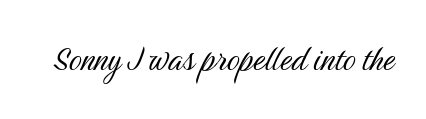
{"serif": "no", "bold": "no", "weight": "light", "width": "condensed", "stroke_contrast": "medium", "x_height": "medium", "monospaced": "no", "underline": "no", "letter_spacing": "normal", "letter_spacing_em": 0.0, "glyph_px": 40}
